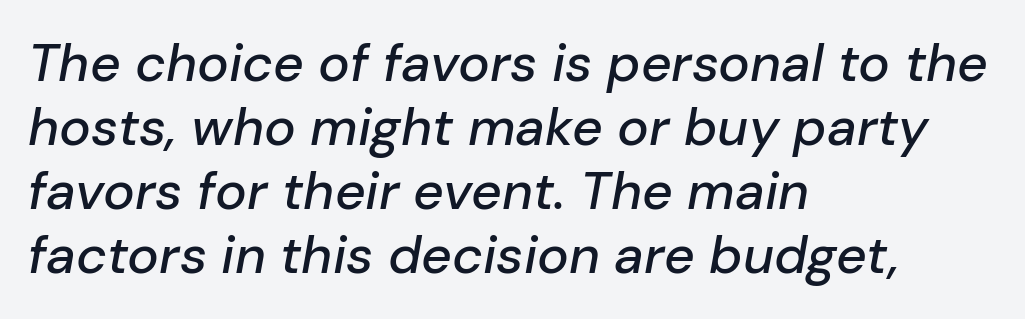
The image shows 53 px text type, italic (leaning right); set left-aligned, line spacing 1.21x, normal letter spacing, not underlined; low stroke contrast and a medium x-height.
